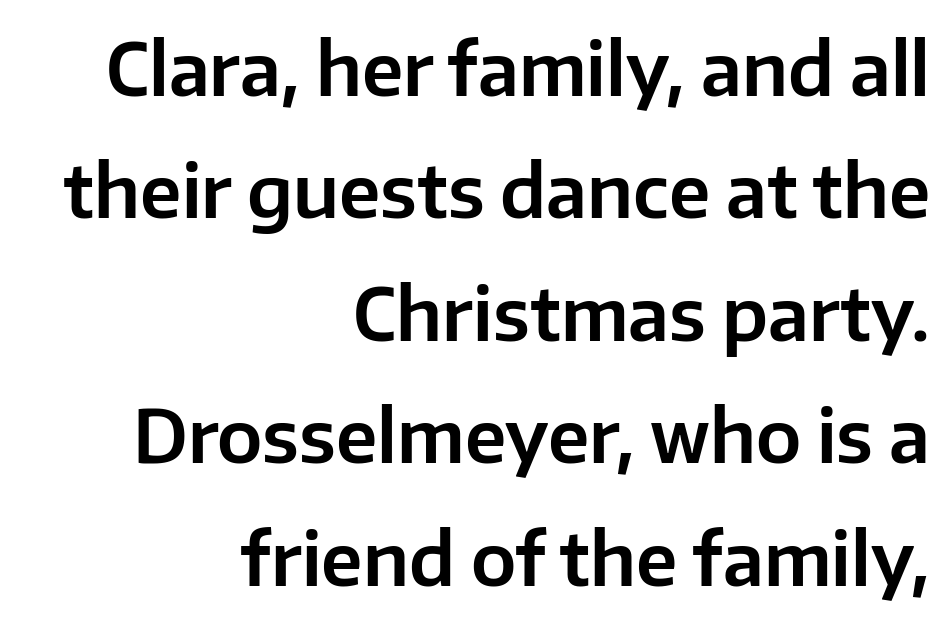
{"serif": "no", "italic": "no", "width": "normal", "stroke_contrast": "low", "x_height": "medium", "monospaced": "no", "underline": "no", "align": "right", "line_spacing": "normal", "line_spacing_ratio": 1.7, "letter_spacing": "normal", "letter_spacing_em": 0.0, "glyph_px": 72}
